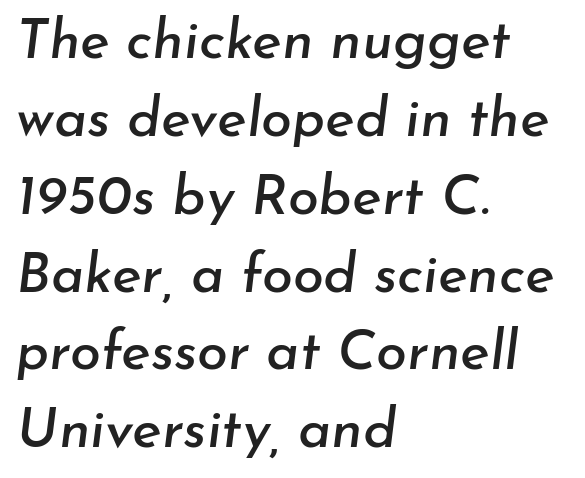
Q: Is the text italic (slanted)? A: Yes, it leans right by about 7 degrees.
Q: Is the text underlined? A: No.
Q: How is the paragraph aligned? A: Left-aligned.
Q: Is the spacing between letters normal or unusually wide? A: Normal.
Q: Is the spacing between lines tight, normal or loose? A: Normal.
Q: Width (condensed, normal, or wide)? A: Normal.
Q: Stroke contrast? A: Low.
Q: x-height? A: Small.
Q: Monospaced? A: No.
